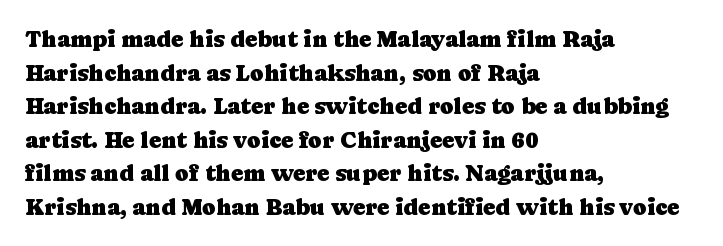
{"italic": "no", "underline": "no", "align": "left", "line_spacing": "normal", "line_spacing_ratio": 1.46, "letter_spacing": "normal", "letter_spacing_em": 0.0, "glyph_px": 23}
